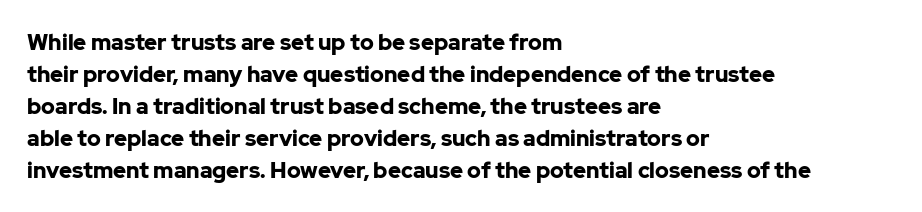
Students, observe: this is what conventionally led text looks like. Ascenders rise straight up at ninety degrees. Pretty heavy lettering here — definitely bold. The words here are not underlined.
